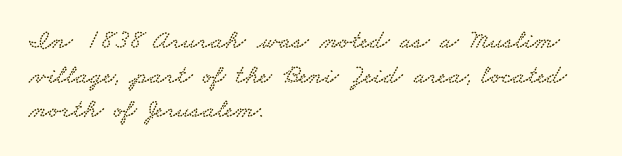
Q: Is the text underlined? A: No.
Q: How is the paragraph aligned? A: Left-aligned.
Q: Is the spacing between letters normal or unusually wide? A: Normal.
Q: Is the spacing between lines tight, normal or loose? A: Normal.
